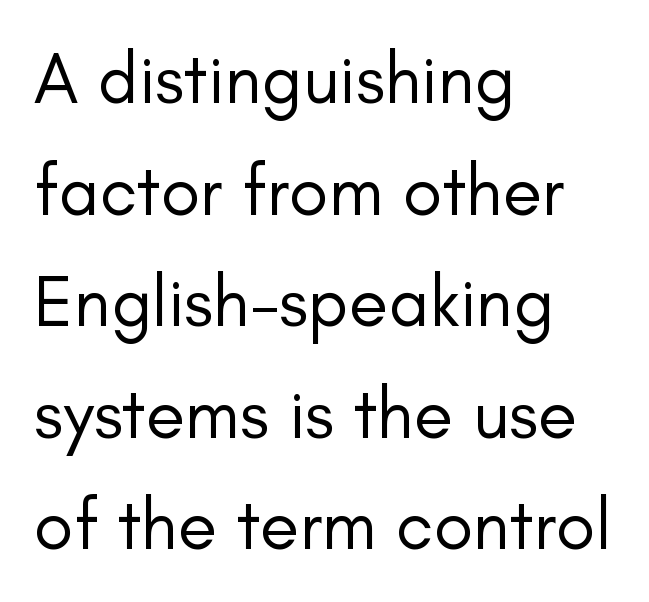
Has an underline been added? It has not. The typeface has the unassuming heft of standard copy or less. These lines are rendered in a variable-pitch font. The typeface chosen for these lines omits serifs. These lines are set flush left with a ragged right edge.
